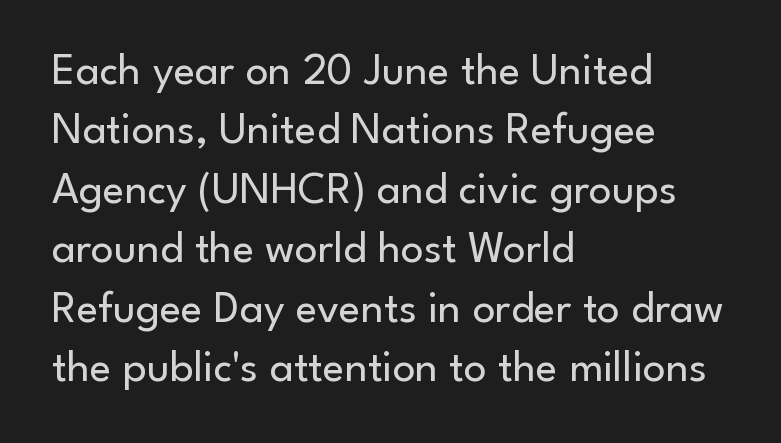
Q: Is the text bold? A: No.
Q: Is the text italic (slanted)? A: No, it is upright.
Q: Is the typeface a serif or a sans-serif typeface? A: Sans-serif.
Q: Is the text underlined? A: No.
Q: How is the paragraph aligned? A: Left-aligned.
Q: Is the spacing between letters normal or unusually wide? A: Normal.
Q: Is the spacing between lines tight, normal or loose? A: Normal.
Q: Width (condensed, normal, or wide)? A: Normal.
Q: Stroke contrast? A: Low.
Q: x-height? A: Small.
Q: Monospaced? A: No.
